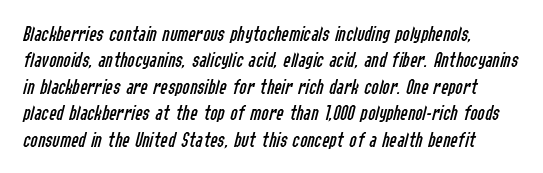
{"italic": "yes", "lean": "right", "slant_degrees": 14, "bold": "no", "underline": "no", "align": "left", "line_spacing_ratio": 1.2, "letter_spacing": "normal", "letter_spacing_em": 0.0, "glyph_px": 22}
